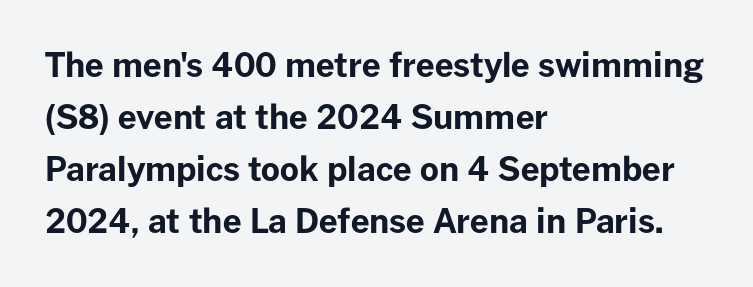
{"serif": "no", "italic": "no", "bold": "yes", "weight": "bold", "width": "normal", "stroke_contrast": "low", "x_height": "medium", "monospaced": "no", "underline": "no", "align": "left", "line_spacing": "normal", "line_spacing_ratio": 1.58, "letter_spacing": "normal", "letter_spacing_em": 0.0, "glyph_px": 33}
